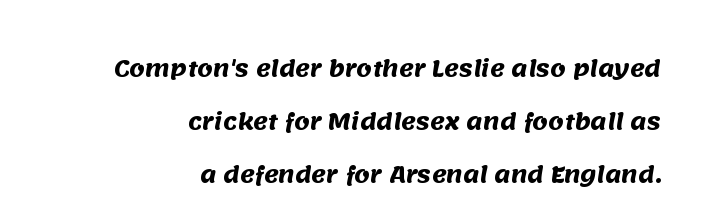
The image shows 22 px bold type; set right-aligned, loose line spacing (2.4x), normal letter spacing, not underlined.
